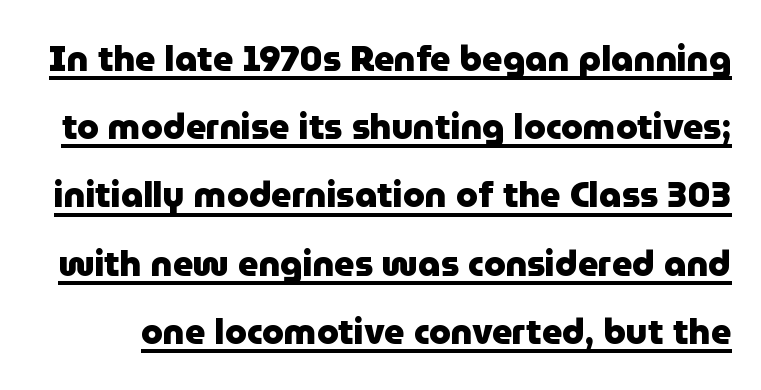
{"serif": "no", "italic": "no", "bold": "yes", "weight": "heavy", "width": "normal", "stroke_contrast": "low", "x_height": "medium", "monospaced": "no", "underline": "yes", "line_spacing": "loose", "line_spacing_ratio": 1.95, "letter_spacing": "normal", "letter_spacing_em": 0.0, "glyph_px": 35}
